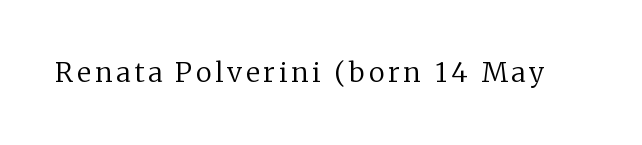
Q: Is the text bold? A: No.
Q: Is the text italic (slanted)? A: No, it is upright.
Q: Is the text underlined? A: No.
